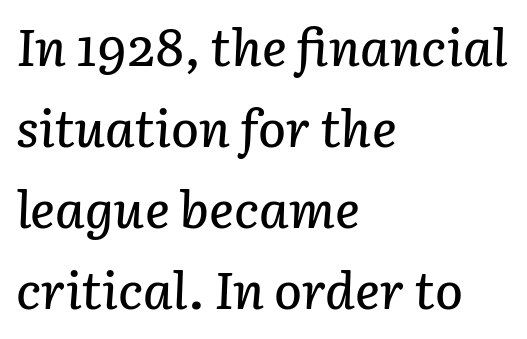
Q: Is the text italic (slanted)? A: Yes, it leans right by about 3 degrees.
Q: Is the text underlined? A: No.
Q: How is the paragraph aligned? A: Left-aligned.
Q: Is the spacing between letters normal or unusually wide? A: Normal.
Q: Is the spacing between lines tight, normal or loose? A: Normal.
Q: Width (condensed, normal, or wide)? A: Normal.
Q: Stroke contrast? A: Low.
Q: x-height? A: Medium.
Q: Monospaced? A: No.
